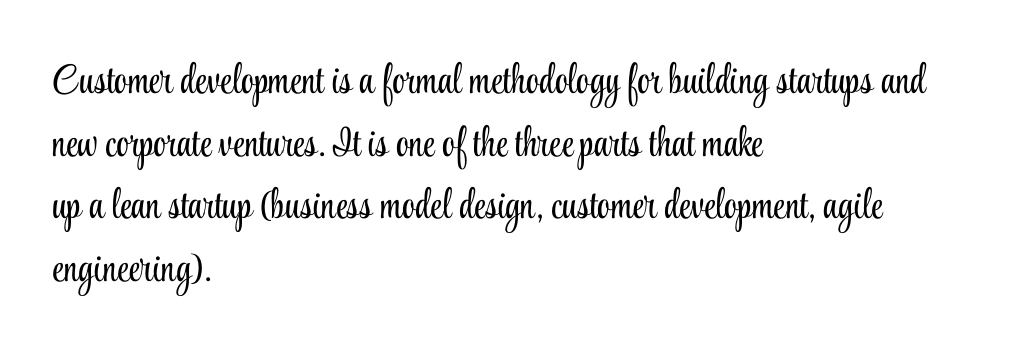
Q: Is the text bold? A: No.
Q: Is the text italic (slanted)? A: Yes.
Q: Is the typeface a serif or a sans-serif typeface? A: Serif.
Q: Is the text underlined? A: No.
Q: How is the paragraph aligned? A: Left-aligned.
Q: Is the spacing between letters normal or unusually wide? A: Normal.
Q: Is the spacing between lines tight, normal or loose? A: Normal.
Q: Width (condensed, normal, or wide)? A: Condensed.
Q: Stroke contrast? A: Low.
Q: x-height? A: Small.
Q: Monospaced? A: No.
